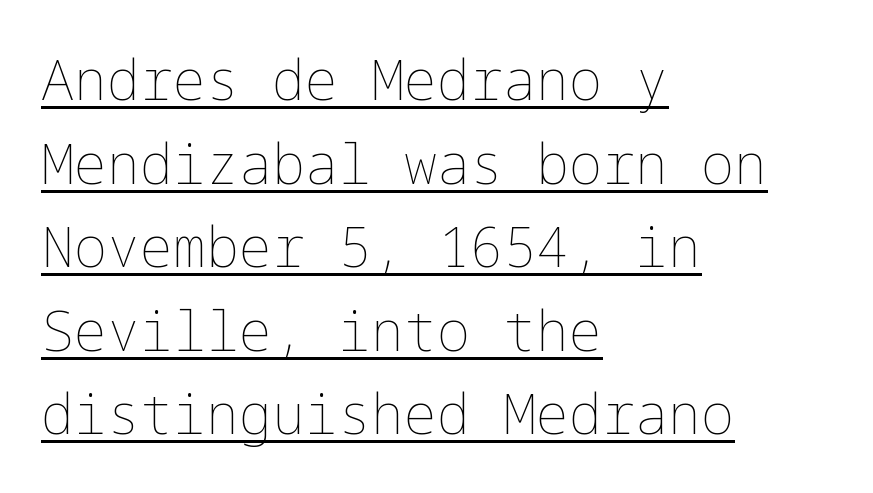
{"italic": "no", "bold": "no", "weight": "thin", "width": "normal", "stroke_contrast": "low", "x_height": "medium", "underline": "yes", "align": "left", "line_spacing": "normal", "line_spacing_ratio": 1.52, "letter_spacing": "normal", "letter_spacing_em": 0.0, "glyph_px": 55}
